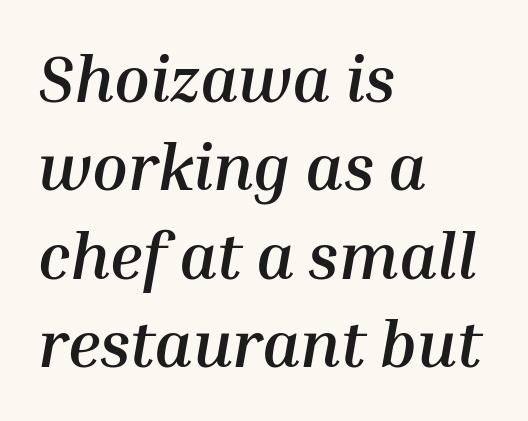
The image shows 65 px semibold type, italic (leaning right); set left-aligned, normal line spacing (1.36x), normal letter spacing, not underlined; medium stroke contrast and a medium x-height.
